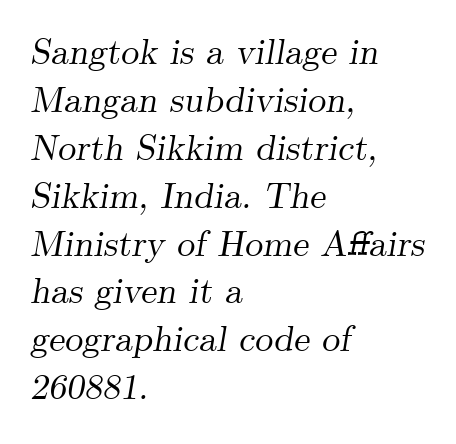
Looks like regular typesetting: each glyph gets only the width it needs. Quick note: italic. Line starts are locked; line ends wander. Look at the bottom of the vertical strokes: they flare into serifs here. Inter-character spacing is left at the font's built-in metrics.
